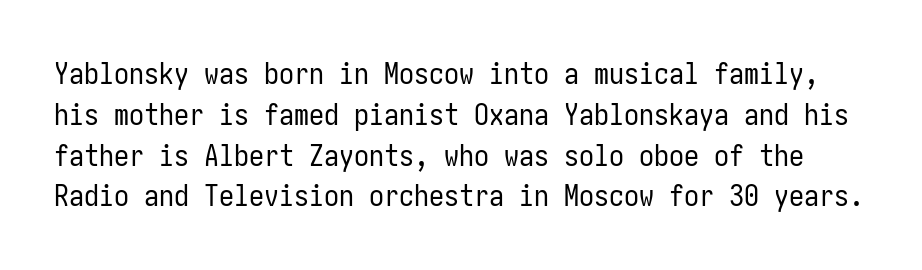
The image shows 30 px regular-weight, condensed sans-serif type, upright; set normal line spacing (1.36x), normal letter spacing, not underlined; low stroke contrast and a medium x-height.
